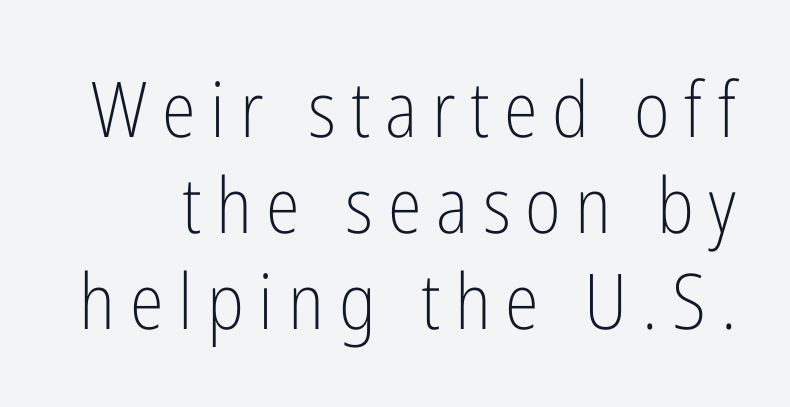
Q: Is the text bold? A: No.
Q: Is the text italic (slanted)? A: No, it is upright.
Q: Is the typeface a serif or a sans-serif typeface? A: Sans-serif.
Q: Is the text underlined? A: No.
Q: Is the spacing between lines tight, normal or loose? A: Normal.
Q: Width (condensed, normal, or wide)? A: Condensed.
Q: Stroke contrast? A: Low.
Q: x-height? A: Medium.
Q: Monospaced? A: No.
